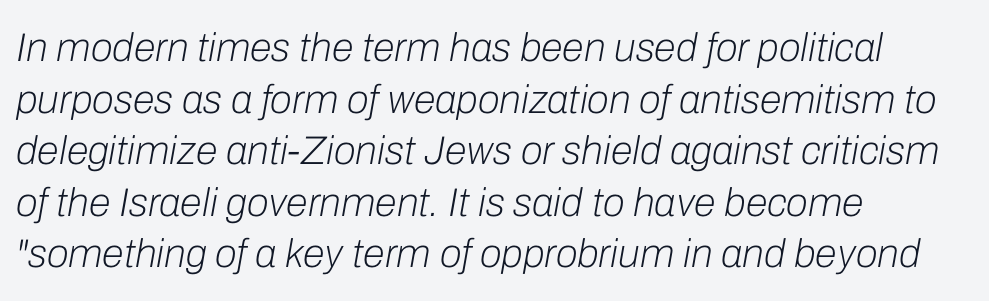
{"italic": "yes", "lean": "right", "slant_degrees": 10, "bold": "no", "weight": "light", "width": "normal", "stroke_contrast": "low", "x_height": "medium", "monospaced": "no", "underline": "no", "align": "left", "line_spacing": "normal", "line_spacing_ratio": 1.29, "letter_spacing": "normal", "letter_spacing_em": 0.0, "glyph_px": 40}
